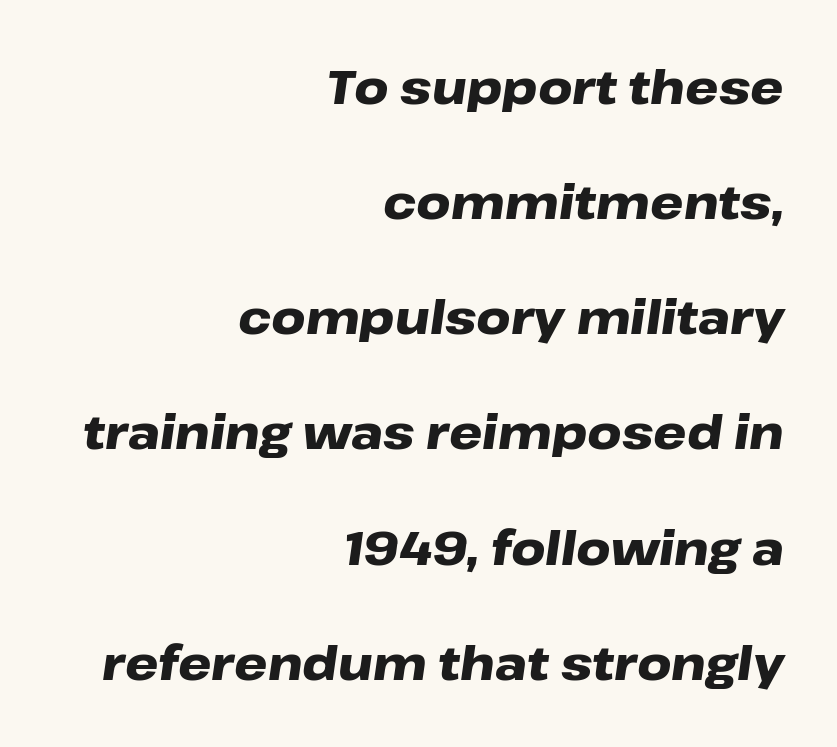
Q: Is the text bold? A: Yes.
Q: Is the text italic (slanted)? A: Yes, it leans right by about 8 degrees.
Q: Is the text underlined? A: No.
Q: How is the paragraph aligned? A: Right-aligned.
Q: Is the spacing between letters normal or unusually wide? A: Normal.
Q: Is the spacing between lines tight, normal or loose? A: Loose.
Q: Width (condensed, normal, or wide)? A: Wide.
Q: Stroke contrast? A: Low.
Q: x-height? A: Medium.
Q: Monospaced? A: No.
